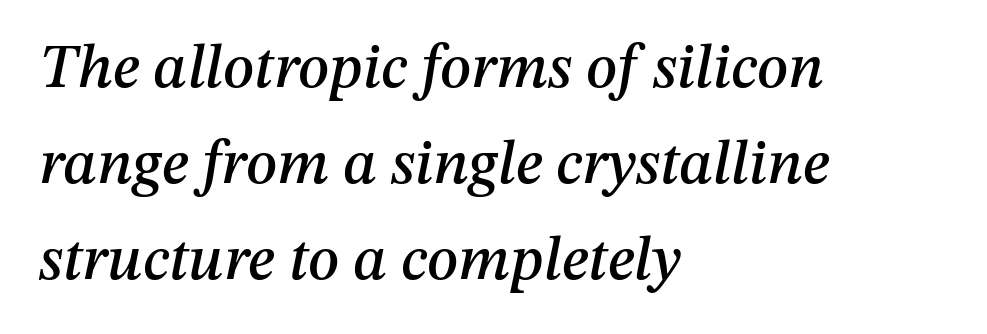
{"italic": "yes", "lean": "right", "slant_degrees": 12, "width": "normal", "stroke_contrast": "medium", "x_height": "medium", "monospaced": "no", "underline": "no", "align": "left", "line_spacing": "normal", "line_spacing_ratio": 1.55, "letter_spacing": "normal", "letter_spacing_em": 0.0, "glyph_px": 62}
